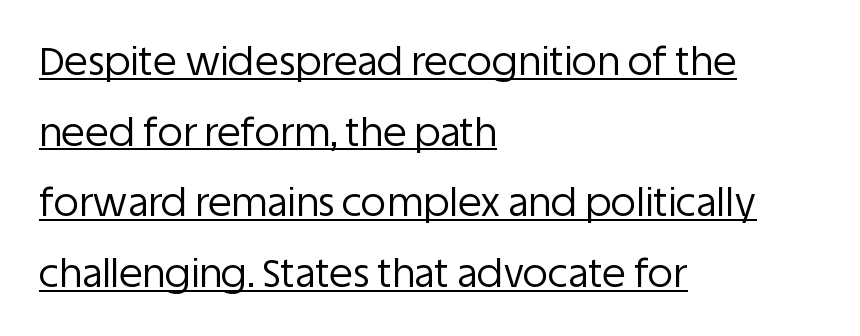
Q: Is the text bold? A: No.
Q: Is the text italic (slanted)? A: No, it is upright.
Q: Is the typeface a serif or a sans-serif typeface? A: Sans-serif.
Q: Is the text underlined? A: Yes.
Q: How is the paragraph aligned? A: Left-aligned.
Q: Is the spacing between letters normal or unusually wide? A: Normal.
Q: Width (condensed, normal, or wide)? A: Normal.
Q: Stroke contrast? A: Low.
Q: x-height? A: Large.
Q: Monospaced? A: No.
